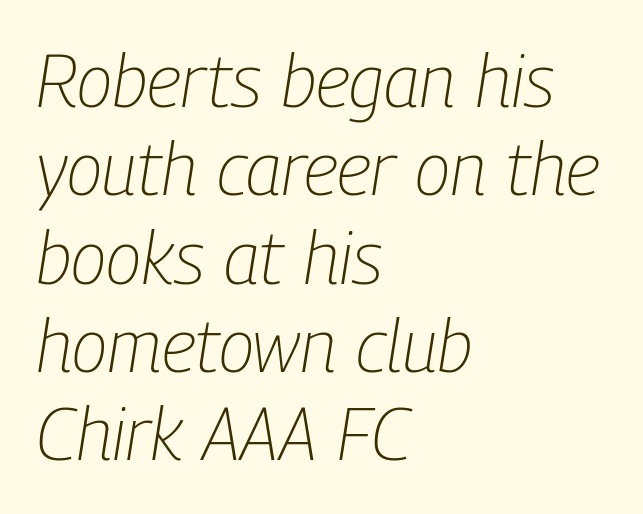
The image shows 73 px light, condensed type, italic (leaning right); set left-aligned, line spacing 1.21x, normal letter spacing, not underlined; low stroke contrast and a medium x-height.
